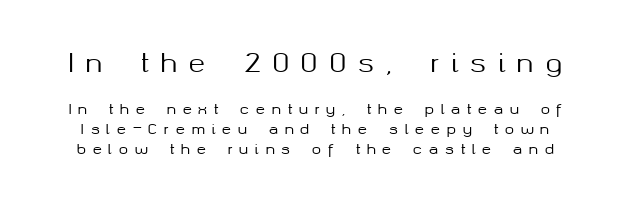
Letters rest on an invisible, unmarked baseline. The lettering stays uniformly vertical, giving the passage a roman look. Caption: upper text group enlarged, lower text group reduced. Observe the wide spacing: letters keep a clear distance from each other.
